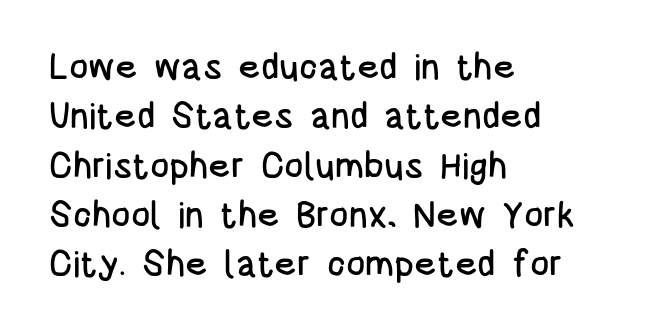
Students, observe: this is what conventionally led text looks like. If you drew a ruler down the left edge, every line would touch it. Italic: no, the glyphs are upright roman. The face used here is a sans, in the tradition of grotesques and geometrics. Check under the words: just untouched page.
